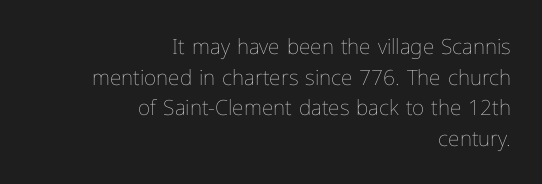
{"italic": "no", "bold": "no", "underline": "no", "align": "right", "line_spacing": "normal", "line_spacing_ratio": 1.46, "letter_spacing": "normal", "letter_spacing_em": 0.0, "glyph_px": 21}
